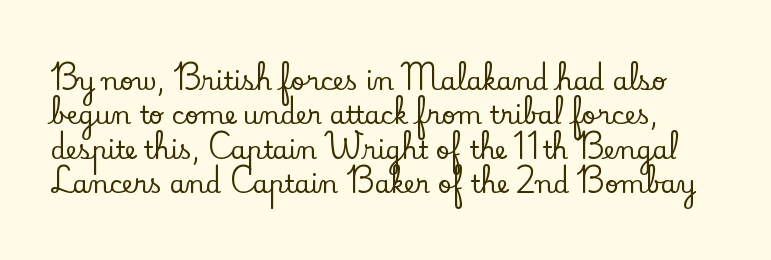
The image shows 25 px text type, upright; set normal line spacing (1.38x), normal letter spacing, not underlined.
